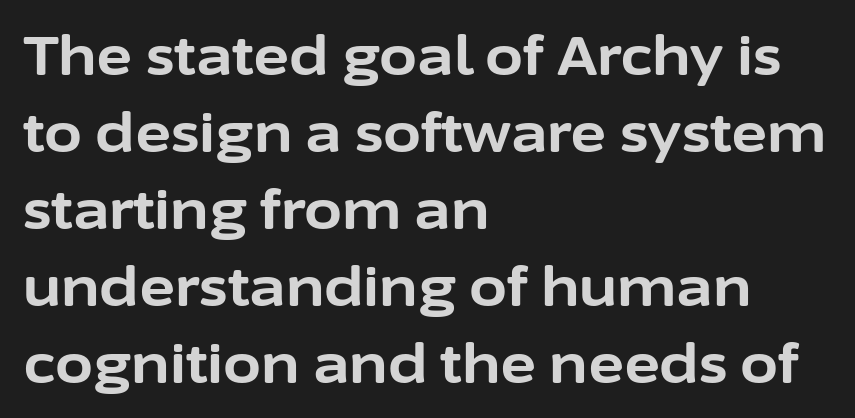
{"serif": "no", "italic": "no", "bold": "yes", "weight": "bold", "width": "normal", "stroke_contrast": "low", "x_height": "medium", "monospaced": "no", "underline": "no", "align": "left", "line_spacing": "normal", "line_spacing_ratio": 1.4, "letter_spacing": "normal", "letter_spacing_em": 0.0, "glyph_px": 55}
